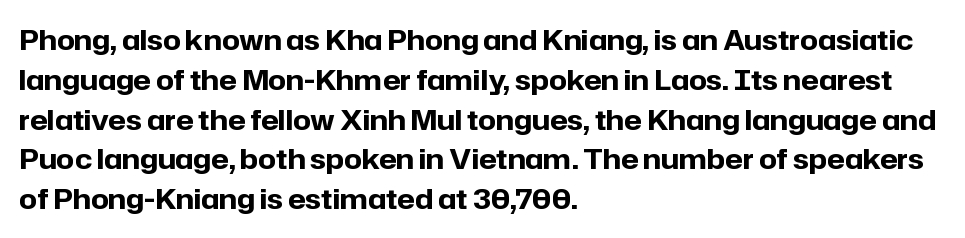
{"serif": "no", "italic": "no", "bold": "yes", "weight": "bold", "width": "normal", "stroke_contrast": "low", "x_height": "medium", "monospaced": "no", "underline": "no", "align": "left", "line_spacing": "normal", "line_spacing_ratio": 1.42, "letter_spacing": "normal", "letter_spacing_em": 0.0, "glyph_px": 28}
